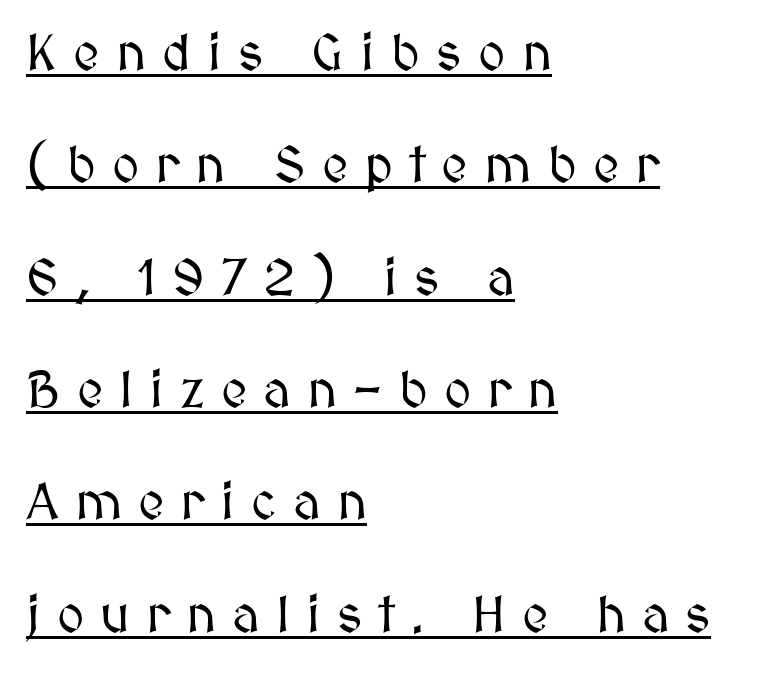
{"italic": "no", "width": "normal", "stroke_contrast": "medium", "x_height": "medium", "monospaced": "no", "underline": "yes", "align": "left", "line_spacing": "loose", "line_spacing_ratio": 2.16, "letter_spacing": "wide", "letter_spacing_em": 0.31, "glyph_px": 52}
